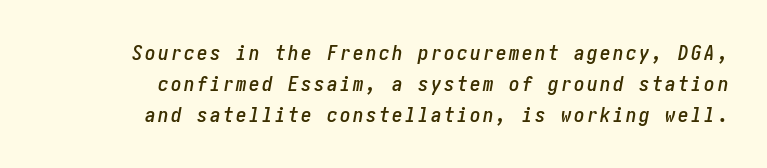
Q: Is the text italic (slanted)? A: Yes, it leans right by about 10 degrees.
Q: Is the text underlined? A: No.
Q: How is the paragraph aligned? A: Right-aligned.
Q: Is the spacing between lines tight, normal or loose? A: Normal.
